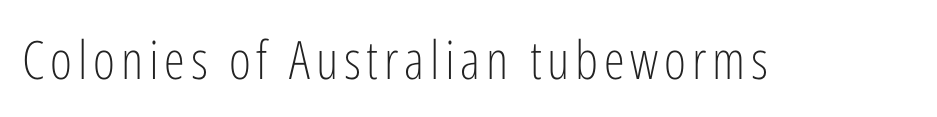
{"serif": "no", "italic": "no", "bold": "no", "weight": "light", "width": "condensed", "stroke_contrast": "low", "x_height": "medium", "monospaced": "no", "underline": "no", "glyph_px": 53}
